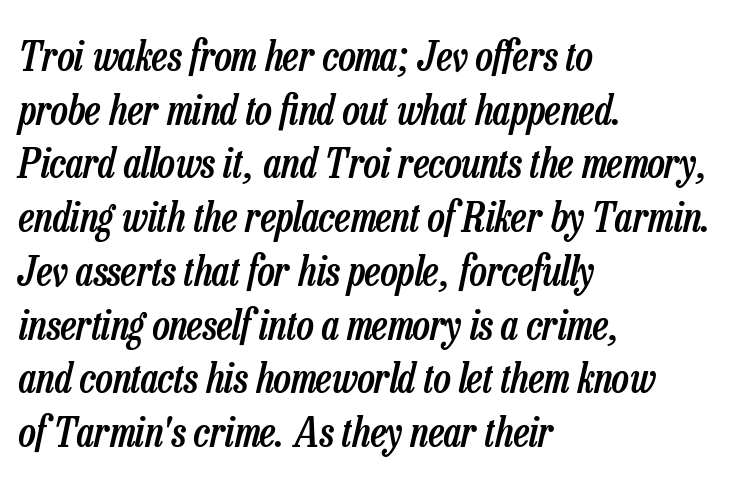
Q: Is the text bold? A: Semi-bold.
Q: Is the text italic (slanted)? A: Yes, it leans right by about 13 degrees.
Q: Is the text underlined? A: No.
Q: How is the paragraph aligned? A: Left-aligned.
Q: Is the spacing between letters normal or unusually wide? A: Normal.
Q: Is the spacing between lines tight, normal or loose? A: Normal.
Q: Width (condensed, normal, or wide)? A: Condensed.
Q: Stroke contrast? A: Low.
Q: x-height? A: Medium.
Q: Monospaced? A: No.
